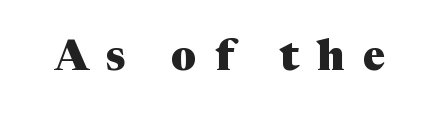
The rendering shows small feet on the letterforms — a serif design. Caption: expanded tracking, letters set apart. Is this a fixed-width face? No — the glyphs have proportional, varying widths. When letters stand straight like this, we call the style roman or upright.
